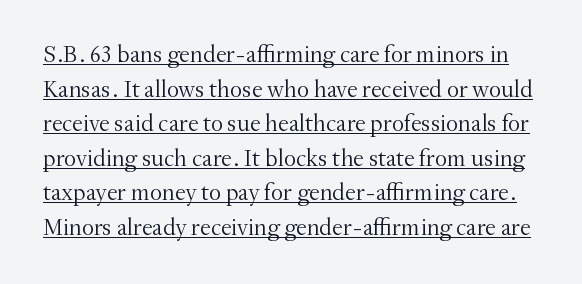
{"italic": "no", "bold": "no", "underline": "yes", "line_spacing": "normal", "line_spacing_ratio": 1.44, "letter_spacing": "normal", "letter_spacing_em": 0.0, "glyph_px": 24}
